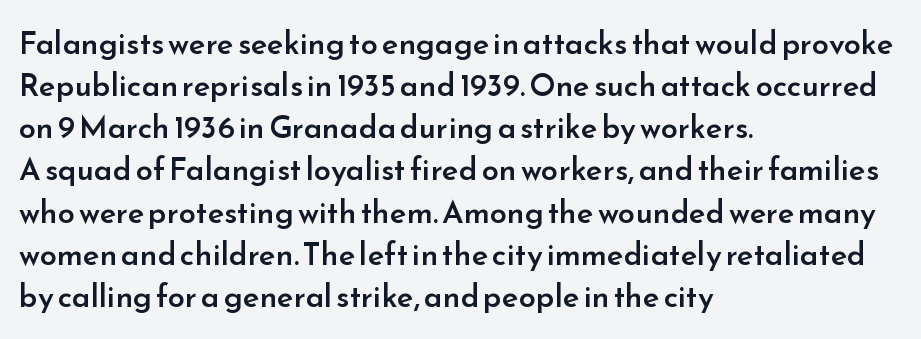
The image shows 31 px semibold sans-serif type, upright; set left-aligned, normal line spacing (1.36x), normal letter spacing, not underlined; low stroke contrast and a small x-height.
